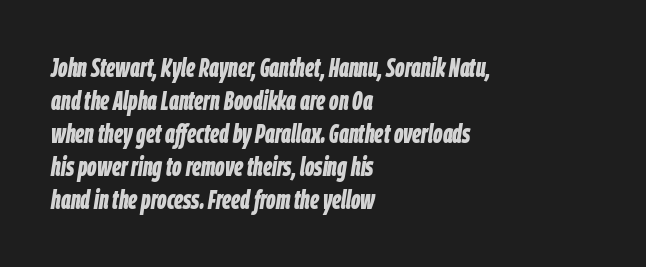
The image shows 26 px bold type, italic (leaning right); set left-aligned, normal line spacing (1.27x), normal letter spacing, not underlined.
